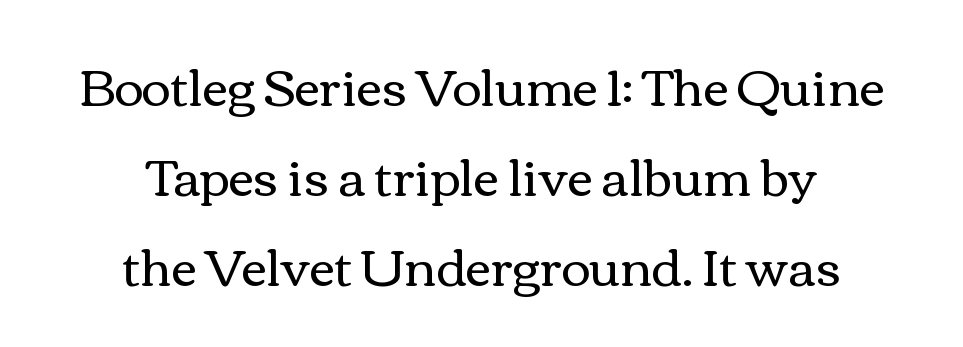
{"italic": "no", "bold": "no", "weight": "regular", "width": "wide", "x_height": "medium", "monospaced": "no", "underline": "no", "align": "center", "line_spacing_ratio": 1.8, "letter_spacing": "normal", "letter_spacing_em": 0.0, "glyph_px": 50}
